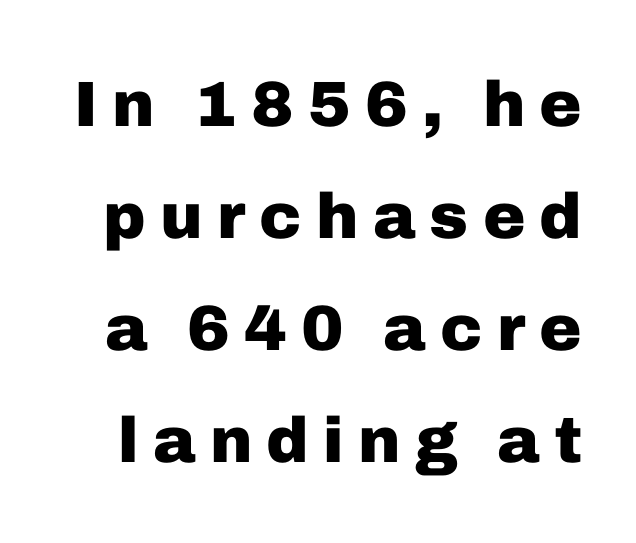
{"serif": "no", "italic": "no", "bold": "yes", "weight": "heavy", "width": "normal", "stroke_contrast": "low", "x_height": "medium", "monospaced": "no", "underline": "no", "line_spacing_ratio": 1.75, "letter_spacing": "wide", "letter_spacing_em": 0.22, "glyph_px": 64}
